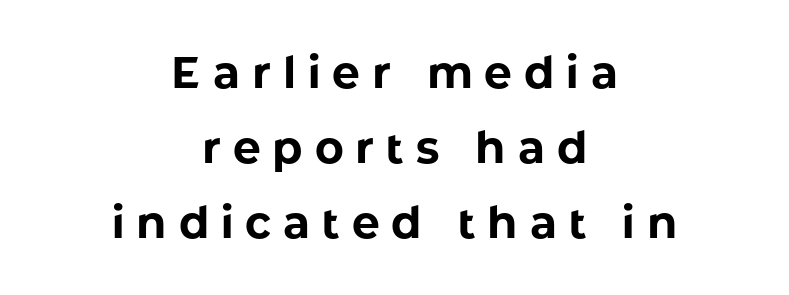
{"serif": "no", "italic": "no", "bold": "yes", "weight": "bold", "width": "normal", "stroke_contrast": "low", "x_height": "medium", "monospaced": "no", "underline": "no", "align": "center", "line_spacing": "normal", "line_spacing_ratio": 1.7, "letter_spacing": "wide", "letter_spacing_em": 0.27, "glyph_px": 44}
